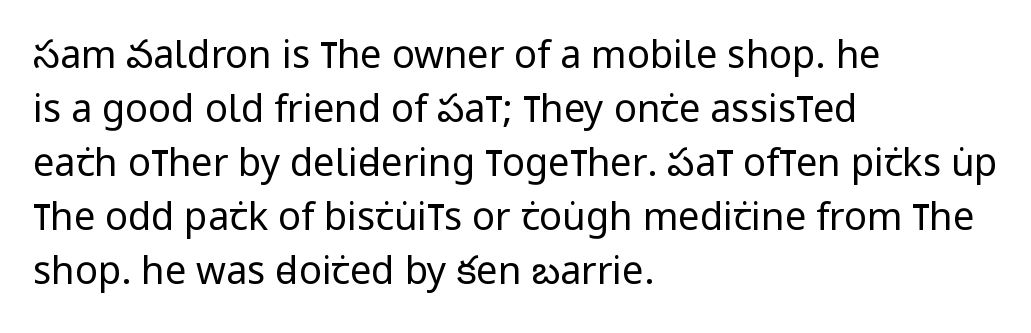
Q: Is the text bold? A: No.
Q: Is the text italic (slanted)? A: No, it is upright.
Q: Is the typeface a serif or a sans-serif typeface? A: Sans-serif.
Q: Is the text underlined? A: No.
Q: How is the paragraph aligned? A: Left-aligned.
Q: Is the spacing between letters normal or unusually wide? A: Normal.
Q: Is the spacing between lines tight, normal or loose? A: Normal.
Q: Width (condensed, normal, or wide)? A: Condensed.
Q: Stroke contrast? A: Low.
Q: x-height? A: Large.
Q: Monospaced? A: No.
